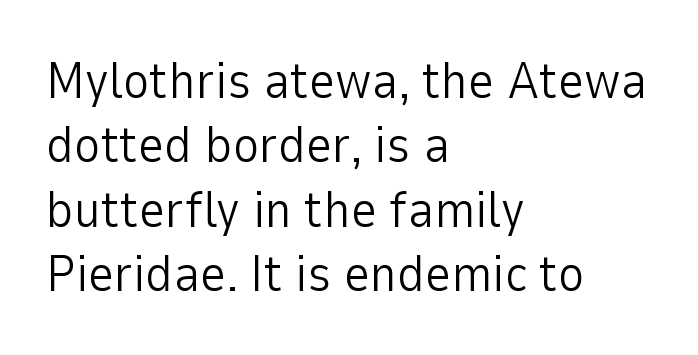
Q: Is the text bold? A: No.
Q: Is the text italic (slanted)? A: No, it is upright.
Q: Is the typeface a serif or a sans-serif typeface? A: Sans-serif.
Q: Is the text underlined? A: No.
Q: How is the paragraph aligned? A: Left-aligned.
Q: Is the spacing between letters normal or unusually wide? A: Normal.
Q: Is the spacing between lines tight, normal or loose? A: Normal.
Q: Width (condensed, normal, or wide)? A: Normal.
Q: Stroke contrast? A: Low.
Q: x-height? A: Medium.
Q: Monospaced? A: No.
